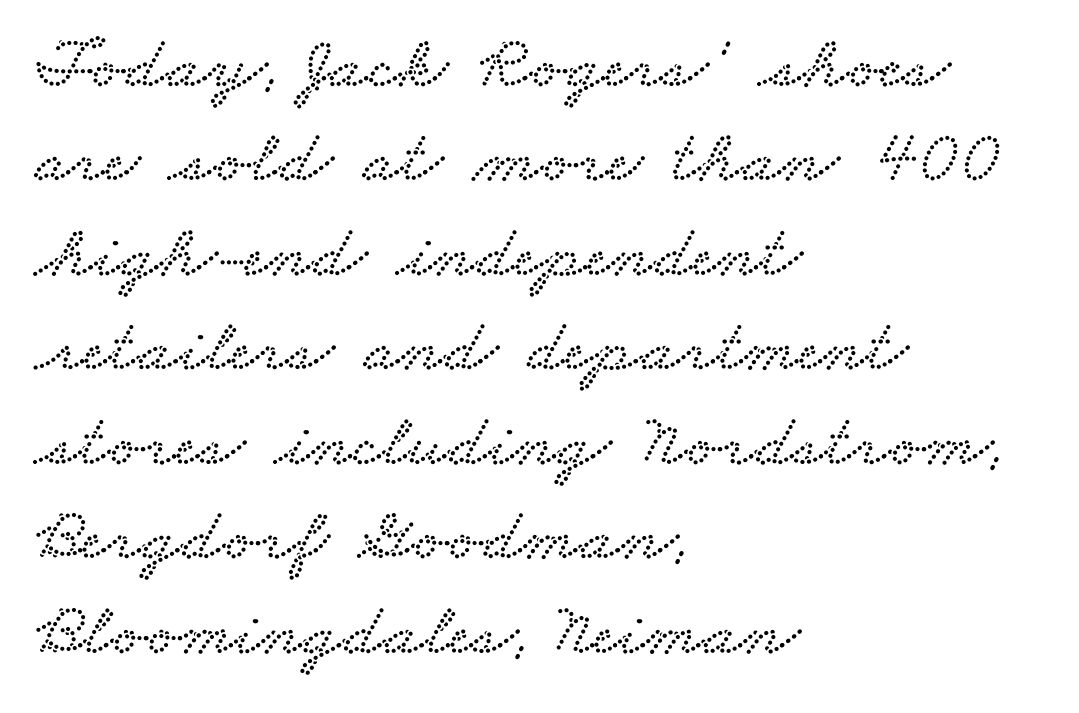
{"serif": "yes", "width": "wide", "stroke_contrast": "low", "x_height": "small", "monospaced": "no", "underline": "no", "align": "left", "line_spacing": "normal", "line_spacing_ratio": 1.26, "letter_spacing": "normal", "letter_spacing_em": 0.0, "glyph_px": 75}
